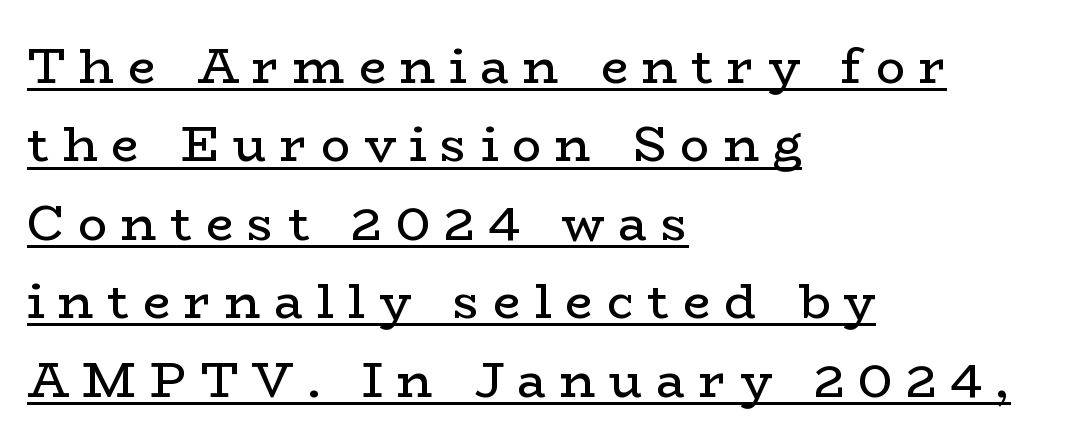
Notice how the stems are strictly vertical — no italics here. Interline gaps are of average width in this sample. Note the varied advance widths — an 'i' is clearly narrower than an 'm'. In CSS terms this would be text-align: left. The weight tops out at a normal text grade.
